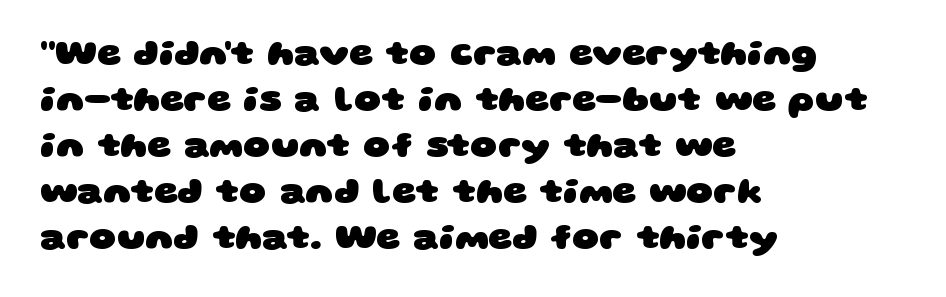
A clean baseline with only descenders dipping below it. The typesetting leans heavy: a genuine bold. Short and long lines alike share a common starting point at left. You could not count columns in this text — the font is proportionally spaced.
